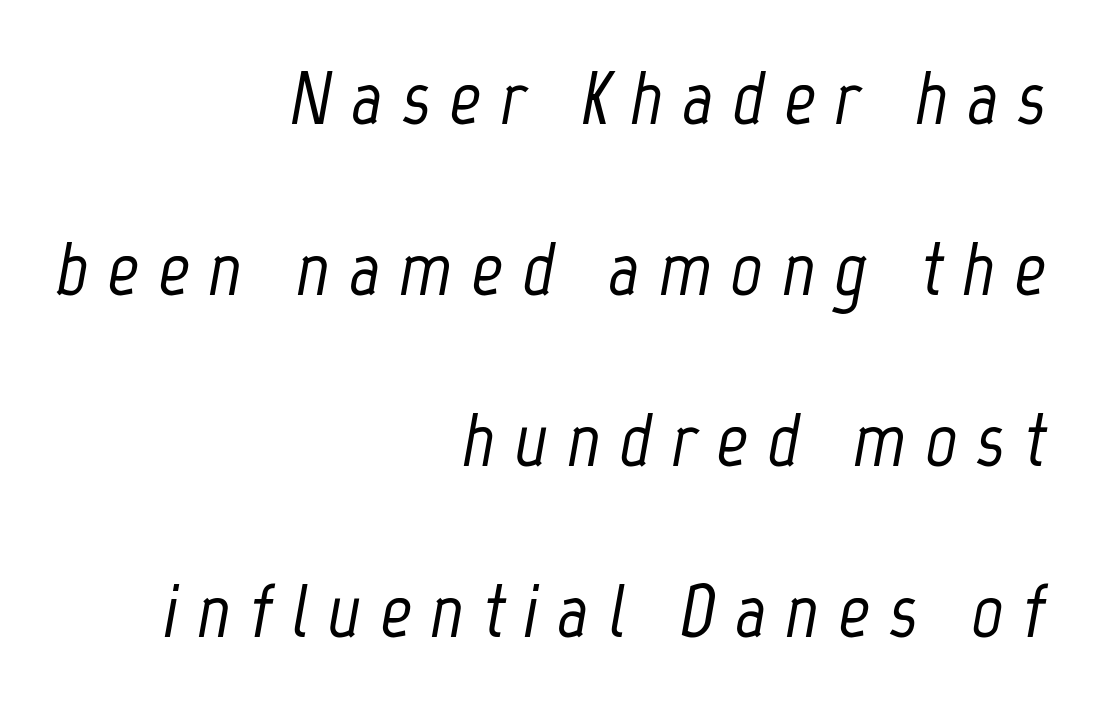
The rendering uses a large line-height, opening up the rows. The rendering anchors every line to the right-hand side. Here the glyphs are tracked loosely, breaking word shapes into spaced letters. Check the space under the baseline: it is left empty. Note the varied advance widths — an 'i' is clearly narrower than an 'm'.
